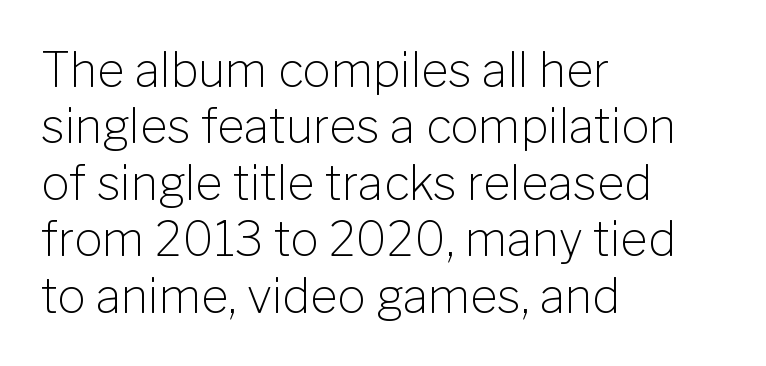
Q: Is the text bold? A: No.
Q: Is the text italic (slanted)? A: No, it is upright.
Q: Is the typeface a serif or a sans-serif typeface? A: Sans-serif.
Q: Is the text underlined? A: No.
Q: How is the paragraph aligned? A: Left-aligned.
Q: Is the spacing between letters normal or unusually wide? A: Normal.
Q: Width (condensed, normal, or wide)? A: Normal.
Q: Stroke contrast? A: Low.
Q: x-height? A: Medium.
Q: Monospaced? A: No.
